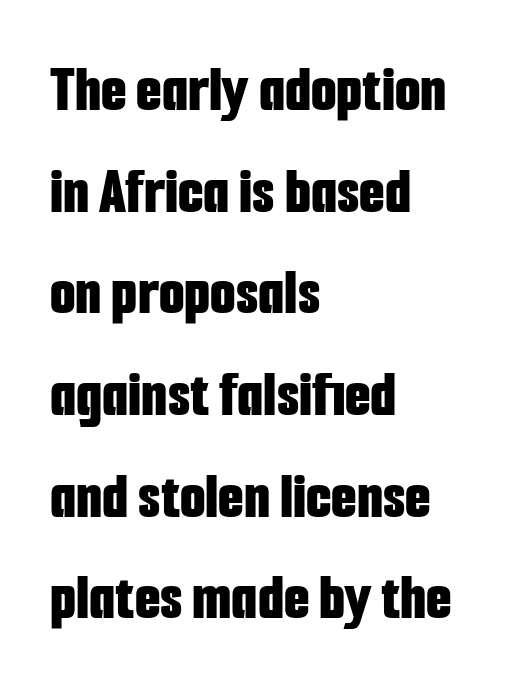
These lines stack with their left ends in a neat column. Descenders are the only things crossing below the line. This block has exactly the height ordinary leading produces. Between one letter and the next there's only the usual sliver of space. What kind of face is this? One without serifs — a sans. Notice how thick the strokes are: this is what a full bold looks like.
